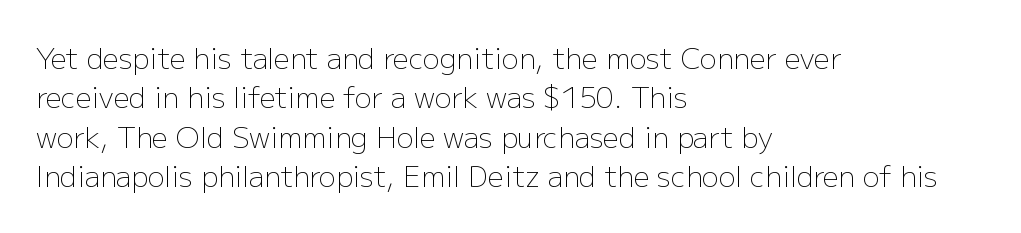
{"serif": "no", "italic": "no", "bold": "no", "weight": "light", "width": "normal", "stroke_contrast": "low", "x_height": "medium", "monospaced": "no", "underline": "no", "align": "left", "line_spacing": "normal", "line_spacing_ratio": 1.41, "letter_spacing": "normal", "letter_spacing_em": 0.0, "glyph_px": 28}
